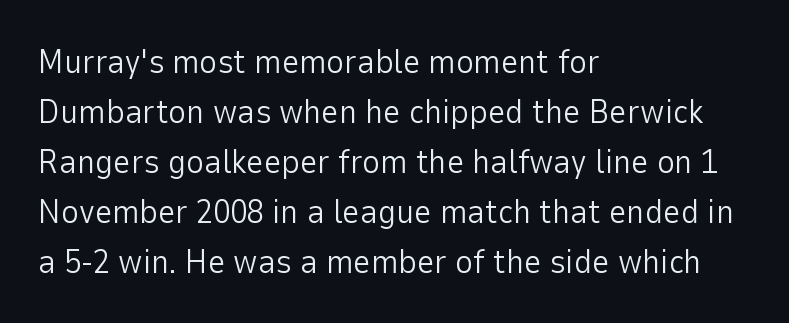
Summary of weight: not heavy and not bold. Normally led — the rows are evenly, conventionally spaced. Casual observation: everything's shoved over to the left. Honestly, the letter spacing is just normal — you wouldn't notice it. The letters stand straight up with perfectly vertical stems.
